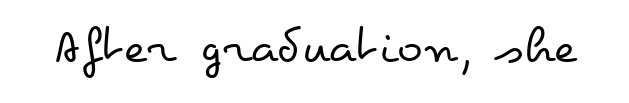
{"italic": "no", "bold": "no", "weight": "regular", "width": "wide", "stroke_contrast": "low", "x_height": "small", "monospaced": "no", "underline": "no", "letter_spacing": "normal", "letter_spacing_em": 0.0, "glyph_px": 54}
